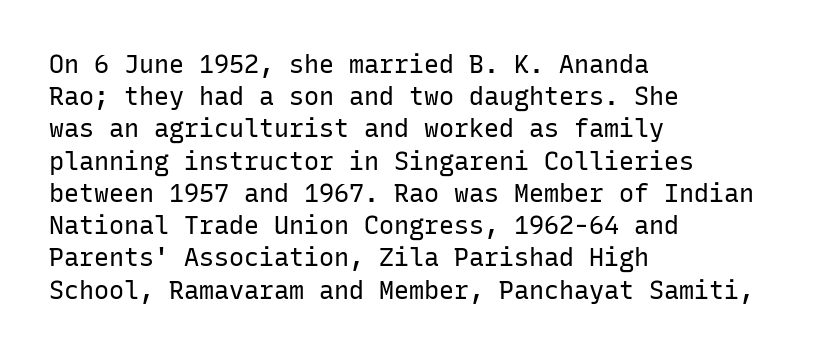
{"italic": "no", "bold": "no", "underline": "no", "align": "left", "line_spacing": "normal", "line_spacing_ratio": 1.29, "letter_spacing": "normal", "letter_spacing_em": 0.0, "glyph_px": 25}
